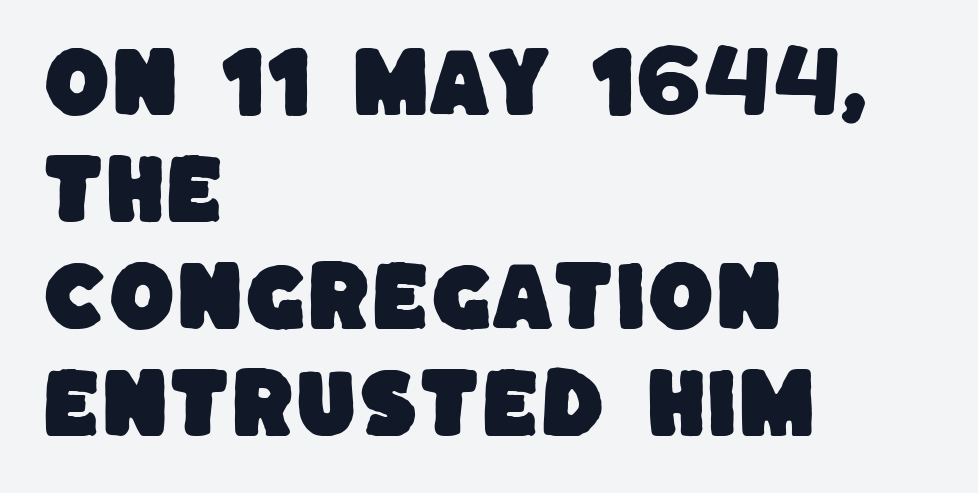
The image shows 76 px sans-serif type; set left-aligned, normal line spacing (1.41x), normal letter spacing, not underlined; low stroke contrast and a large x-height.
